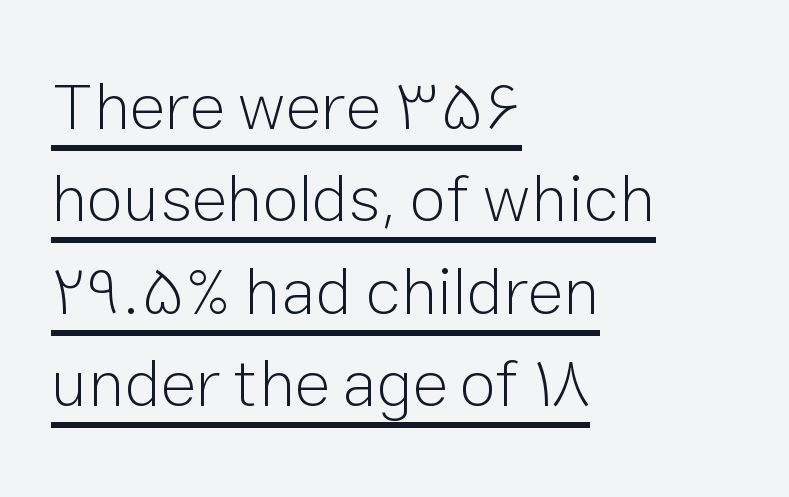
The image shows 66 px light sans-serif type, upright; set left-aligned, normal line spacing (1.4x), normal letter spacing, underlined; low stroke contrast and a medium x-height.
